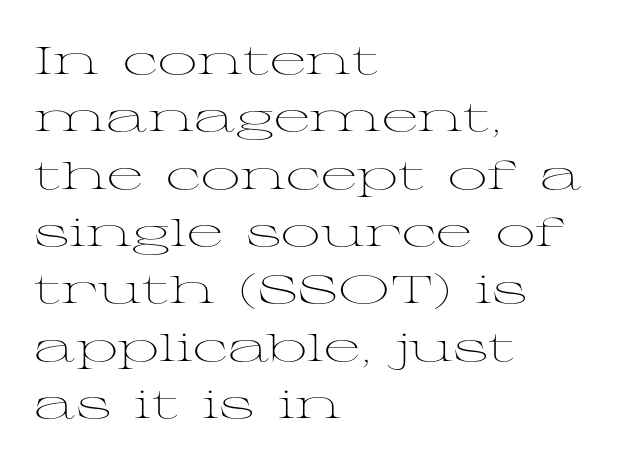
The image shows 39 px light, wide serif type, upright; set left-aligned, normal line spacing (1.47x), normal letter spacing, not underlined; medium stroke contrast and a medium x-height.
